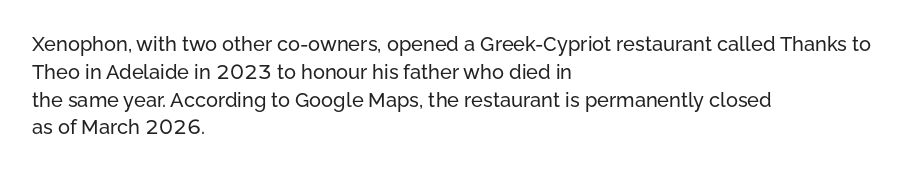
Ordinary non-slanted type is in use. If you drew a ruler down the left edge, every line would touch it. Underlining? Definitely not there. Rows of type keep a routine distance in the vertical direction. Observe the ordinary spacing: letters are neighbours, not strangers.
